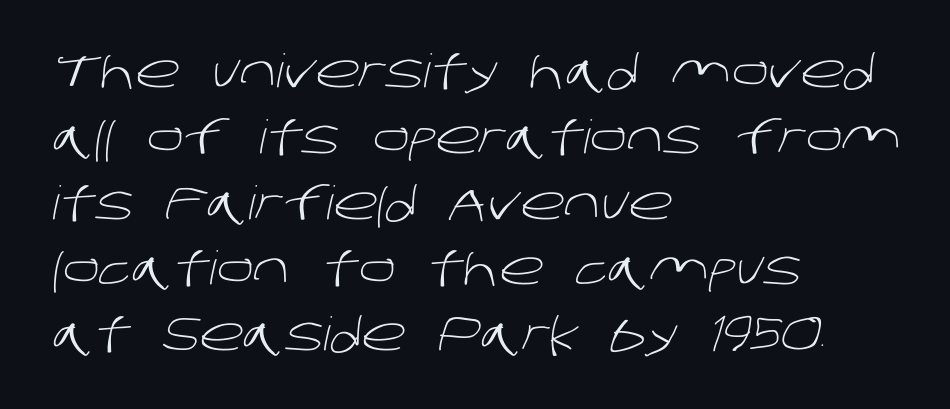
The letters carry no serifs — their stems end cleanly without finishing strokes. Underlining? Definitely not there. You could not count columns in this text — the font is proportionally spaced. Is the type heavy? It reads as light-to-regular instead. Evenly set lines give the paragraph a standard silhouette.
